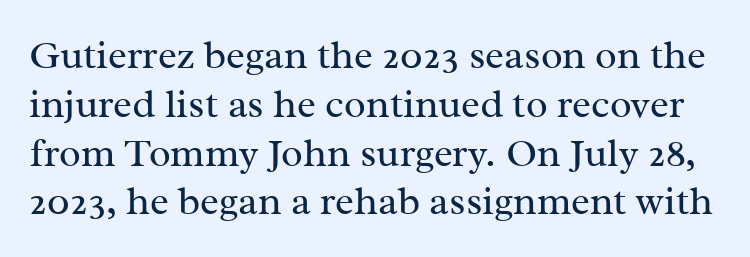
{"serif": "yes", "italic": "no", "bold": "no", "weight": "regular", "width": "normal", "stroke_contrast": "medium", "x_height": "medium", "monospaced": "no", "underline": "no", "line_spacing_ratio": 1.22, "letter_spacing": "normal", "letter_spacing_em": 0.0, "glyph_px": 40}
